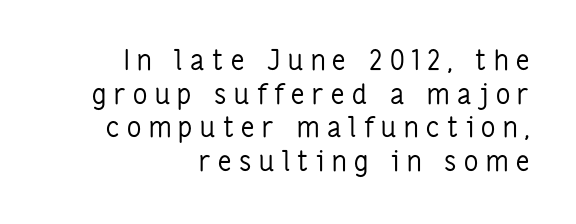
{"serif": "no", "italic": "no", "bold": "no", "weight": "regular", "width": "condensed", "stroke_contrast": "low", "x_height": "medium", "monospaced": "no", "underline": "no", "align": "right", "line_spacing_ratio": 1.2, "letter_spacing": "wide", "letter_spacing_em": 0.27, "glyph_px": 28}
